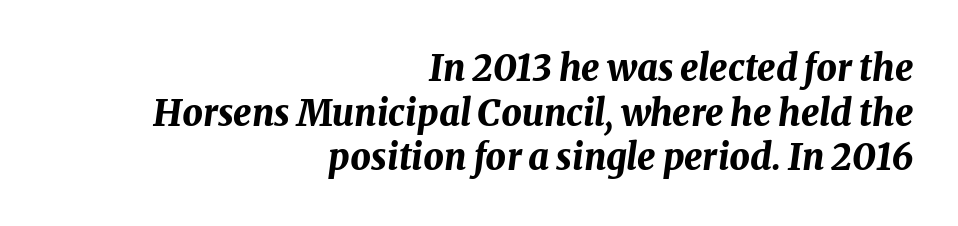
The passage shown is not underscored anywhere. Short note: letters normally spaced. These lines are rendered in a variable-pitch font. The whole block is typeset with a tilt.
